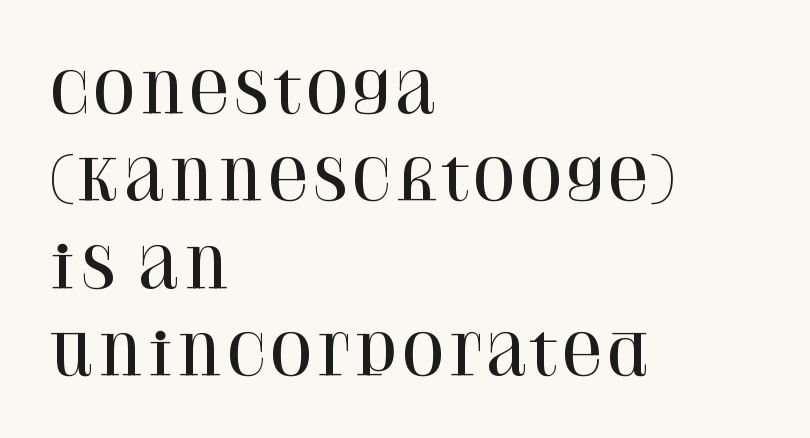
This sample uses a serif face. Quick note: underline off. This rendering uses left alignment, leaving the right contour irregular. Normally led — the rows are evenly, conventionally spaced. Do the characters align in a grid? No, the font is proportional.
